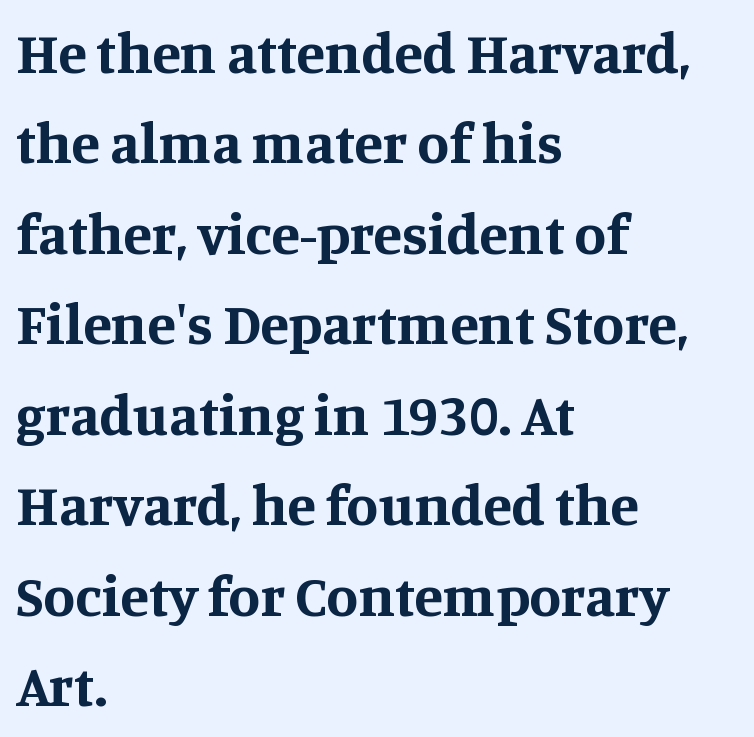
The glyphs have the mass of a bold cut. Is there much room between lines? A standard amount, neither cramped nor airy. Check the space under the baseline: it is left empty. Varying glyph widths throughout — classic text-font behaviour.
